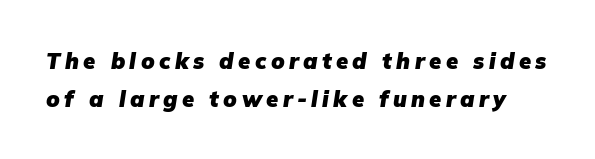
{"italic": "yes", "lean": "right", "slant_degrees": 9, "bold": "yes", "underline": "no", "line_spacing_ratio": 1.71, "letter_spacing": "wide", "letter_spacing_em": 0.2, "glyph_px": 22}
